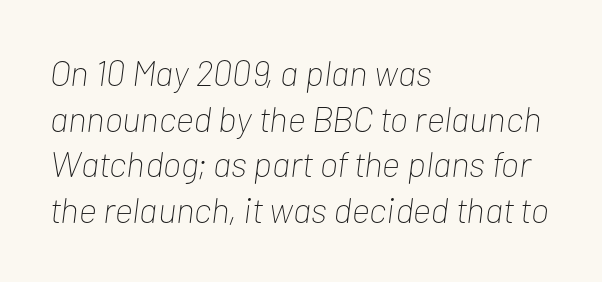
The image shows 36 px thin, condensed type, italic (leaning right); set left-aligned, normal line spacing (1.27x), normal letter spacing, not underlined; low stroke contrast and a medium x-height.
